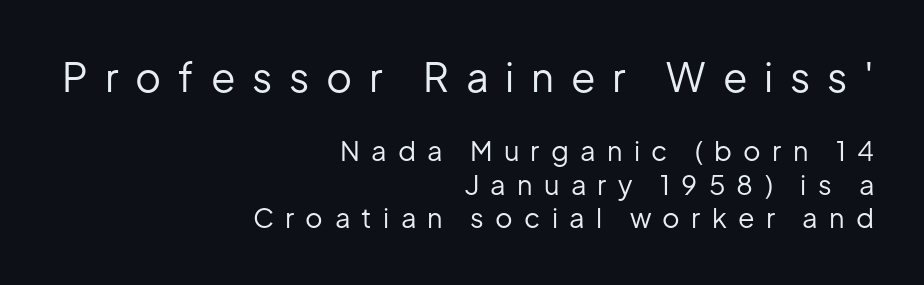
The image shows 40 px regular-weight sans-serif type, upright; set right-aligned, normal line spacing (1.25x), unusually wide letter spacing (+0.42 em), not underlined; the first (top) block is 1.48x larger; low stroke contrast and a medium x-height.
